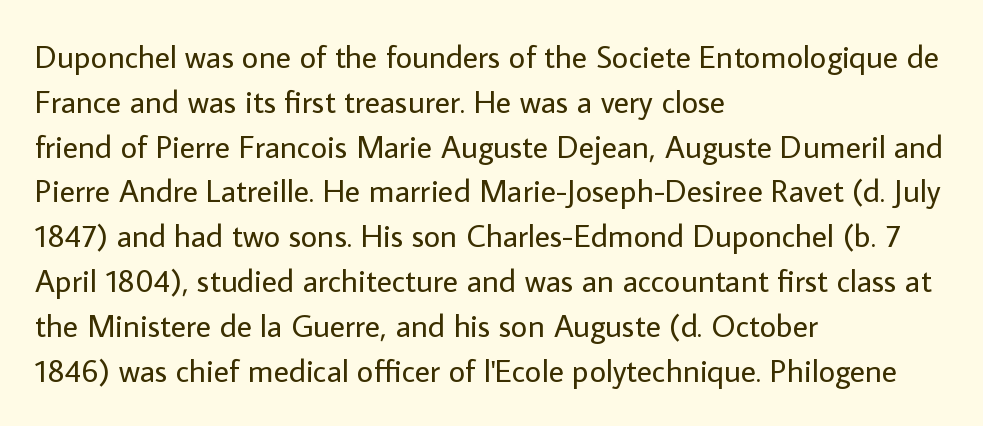
Q: Is the text bold? A: No.
Q: Is the text italic (slanted)? A: No, it is upright.
Q: Is the typeface a serif or a sans-serif typeface? A: Sans-serif.
Q: Is the text underlined? A: No.
Q: How is the paragraph aligned? A: Left-aligned.
Q: Is the spacing between letters normal or unusually wide? A: Normal.
Q: Is the spacing between lines tight, normal or loose? A: Normal.
Q: Width (condensed, normal, or wide)? A: Normal.
Q: Stroke contrast? A: Low.
Q: x-height? A: Medium.
Q: Monospaced? A: No.
